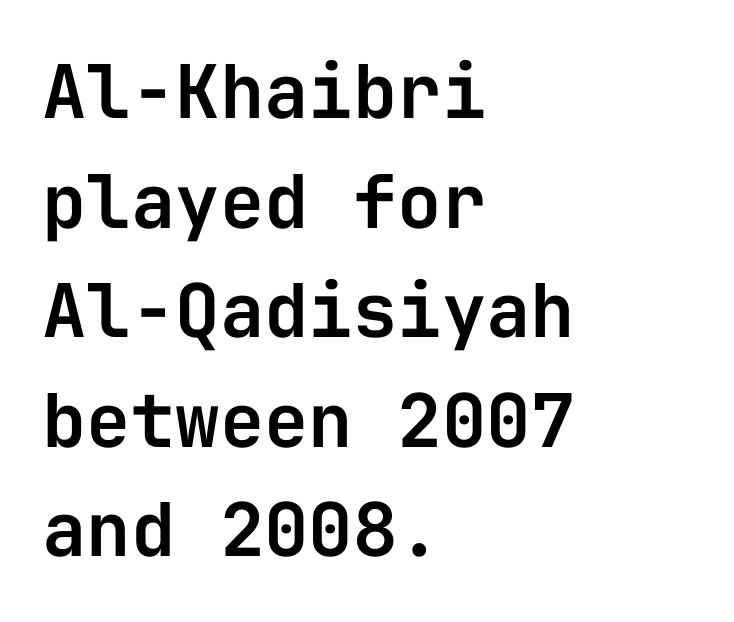
{"serif": "no", "italic": "no", "width": "normal", "stroke_contrast": "low", "x_height": "medium", "monospaced": "yes", "underline": "no", "align": "left", "line_spacing": "normal", "line_spacing_ratio": 1.48, "letter_spacing": "normal", "letter_spacing_em": 0.0, "glyph_px": 74}
